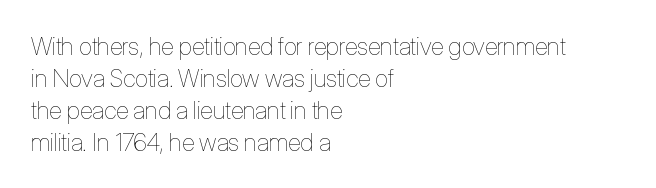
{"italic": "no", "bold": "no", "underline": "no", "align": "left", "line_spacing": "normal", "line_spacing_ratio": 1.33, "letter_spacing": "normal", "letter_spacing_em": 0.0, "glyph_px": 24}
